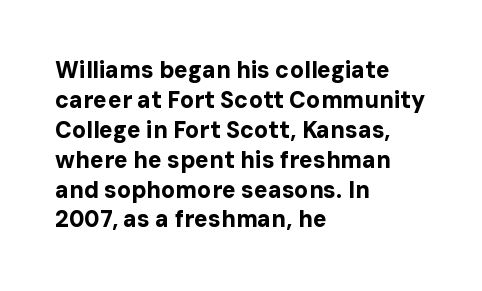
{"italic": "no", "bold": "yes", "underline": "no", "align": "left", "line_spacing": "normal", "line_spacing_ratio": 1.3, "letter_spacing": "normal", "letter_spacing_em": 0.0, "glyph_px": 23}
